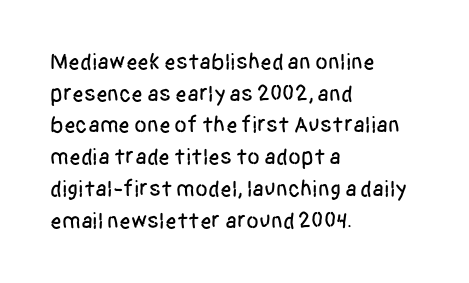
{"italic": "no", "underline": "no", "align": "left", "line_spacing": "normal", "line_spacing_ratio": 1.38, "letter_spacing": "normal", "letter_spacing_em": 0.0, "glyph_px": 23}
